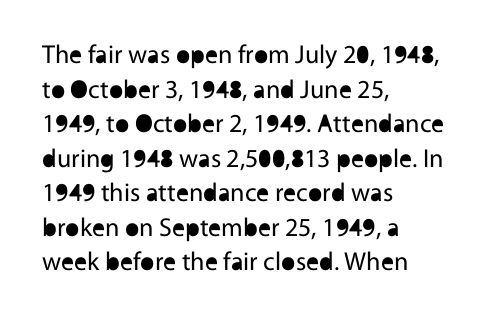
Q: Is the text bold? A: No.
Q: Is the text italic (slanted)? A: No, it is upright.
Q: Is the text underlined? A: No.
Q: How is the paragraph aligned? A: Left-aligned.
Q: Is the spacing between letters normal or unusually wide? A: Normal.
Q: Is the spacing between lines tight, normal or loose? A: Normal.
